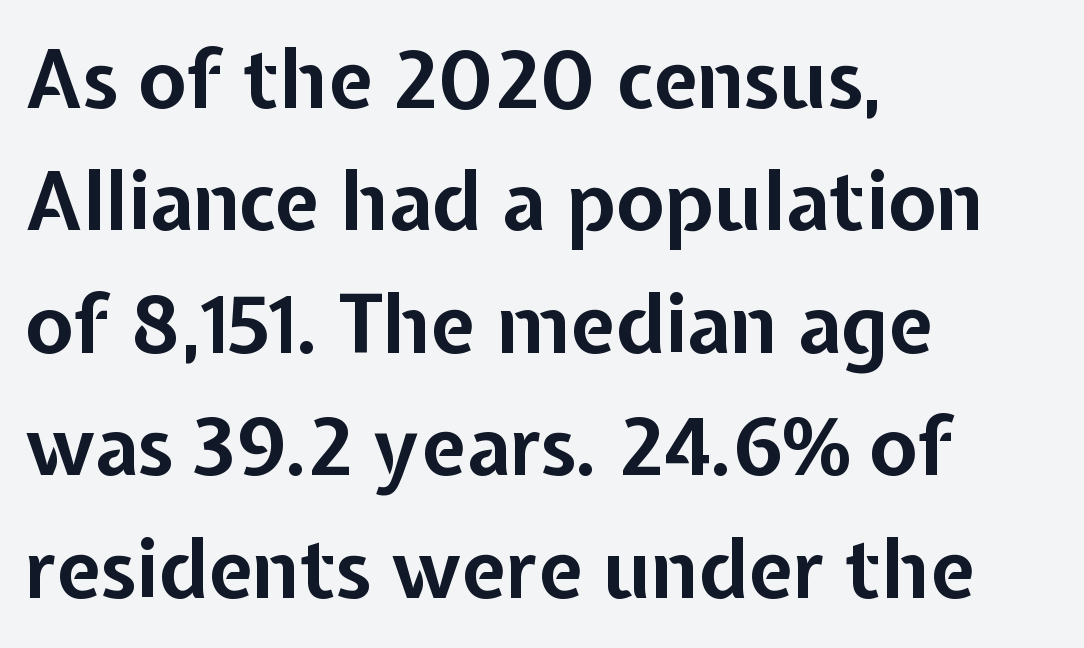
Q: Is the text bold? A: Yes.
Q: Is the text italic (slanted)? A: No, it is upright.
Q: Is the typeface a serif or a sans-serif typeface? A: Sans-serif.
Q: Is the text underlined? A: No.
Q: How is the paragraph aligned? A: Left-aligned.
Q: Is the spacing between letters normal or unusually wide? A: Normal.
Q: Is the spacing between lines tight, normal or loose? A: Normal.
Q: Width (condensed, normal, or wide)? A: Normal.
Q: Stroke contrast? A: Low.
Q: x-height? A: Medium.
Q: Monospaced? A: No.
